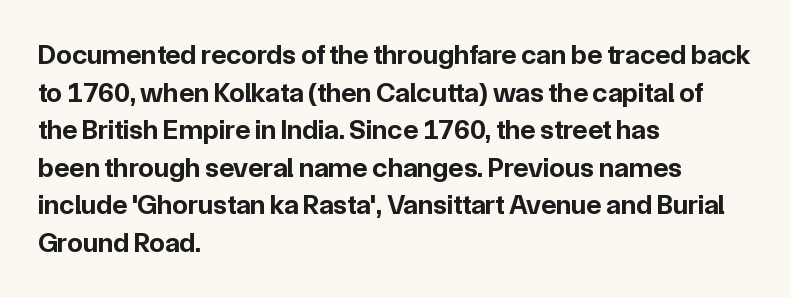
The image shows 28 px bold sans-serif type, upright; set left-aligned, normal line spacing (1.34x), normal letter spacing, not underlined; low stroke contrast and a medium x-height.
